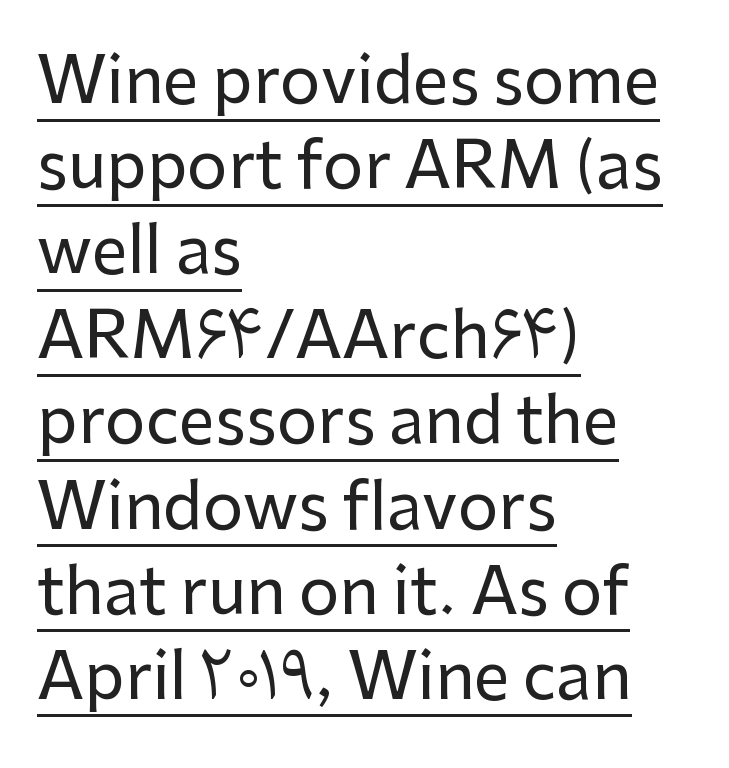
The image shows 64 px sans-serif type, upright; set left-aligned, normal line spacing (1.33x), normal letter spacing, underlined; low stroke contrast and a medium x-height.
